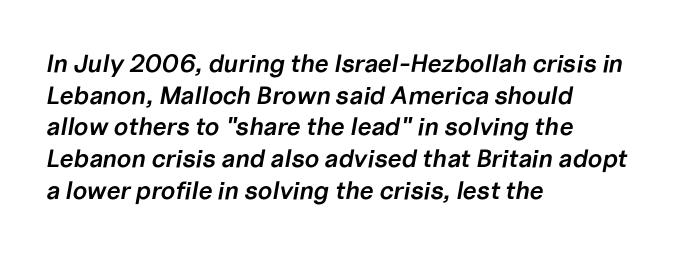
{"italic": "yes", "lean": "right", "slant_degrees": 10, "bold": "semi", "underline": "no", "align": "left", "line_spacing": "normal", "line_spacing_ratio": 1.27, "letter_spacing": "normal", "letter_spacing_em": 0.0, "glyph_px": 25}
